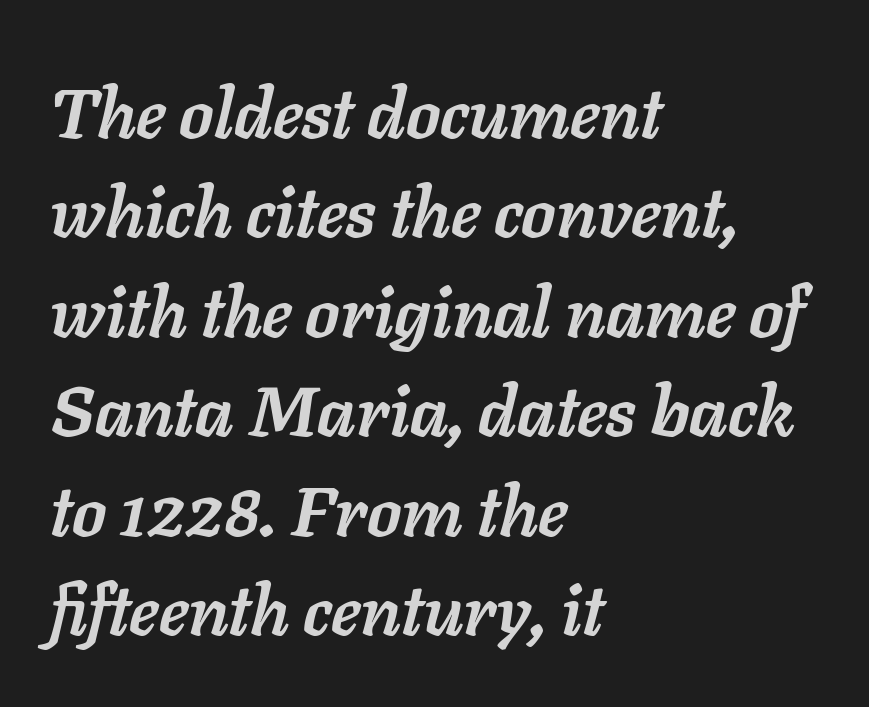
Q: Is the text bold? A: Yes.
Q: Is the text italic (slanted)? A: Yes, it leans right by about 11 degrees.
Q: Is the text underlined? A: No.
Q: How is the paragraph aligned? A: Left-aligned.
Q: Is the spacing between letters normal or unusually wide? A: Normal.
Q: Is the spacing between lines tight, normal or loose? A: Normal.
Q: Width (condensed, normal, or wide)? A: Normal.
Q: Stroke contrast? A: Low.
Q: x-height? A: Medium.
Q: Monospaced? A: No.
